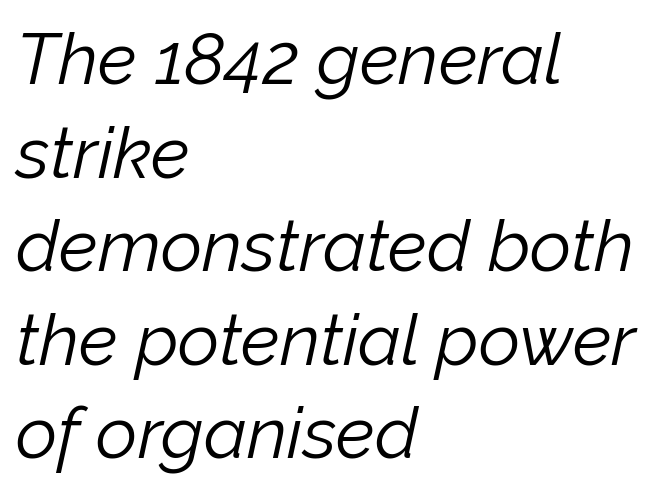
The image shows 72 px light type, italic (leaning right); set left-aligned, normal line spacing (1.3x), normal letter spacing, not underlined; low stroke contrast and a medium x-height.
